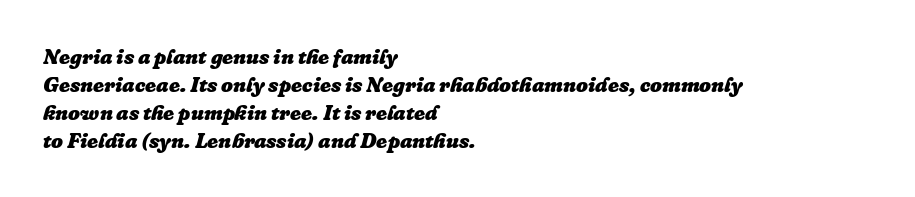
Q: Is the text bold? A: Yes.
Q: Is the text italic (slanted)? A: Yes, it leans right by about 16 degrees.
Q: Is the text underlined? A: No.
Q: How is the paragraph aligned? A: Left-aligned.
Q: Is the spacing between letters normal or unusually wide? A: Normal.
Q: Is the spacing between lines tight, normal or loose? A: Normal.
